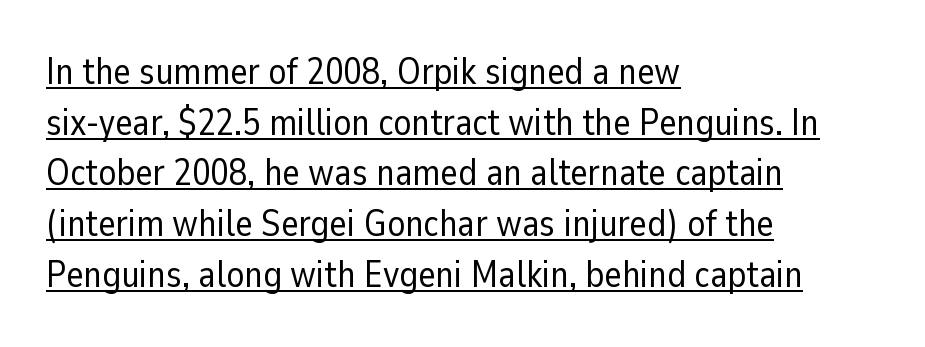
The image shows 37 px regular-weight sans-serif type, upright; set left-aligned, normal line spacing (1.37x), normal letter spacing, underlined; low stroke contrast and a medium x-height.
